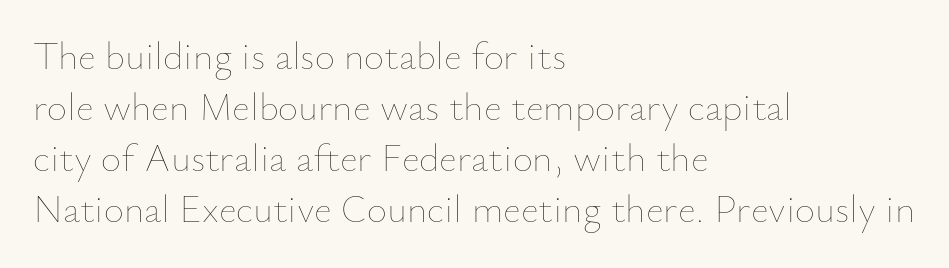
{"italic": "no", "bold": "no", "weight": "thin", "width": "normal", "stroke_contrast": "low", "x_height": "small", "monospaced": "no", "underline": "no", "align": "left", "line_spacing": "normal", "line_spacing_ratio": 1.31, "letter_spacing": "normal", "letter_spacing_em": 0.0, "glyph_px": 39}
